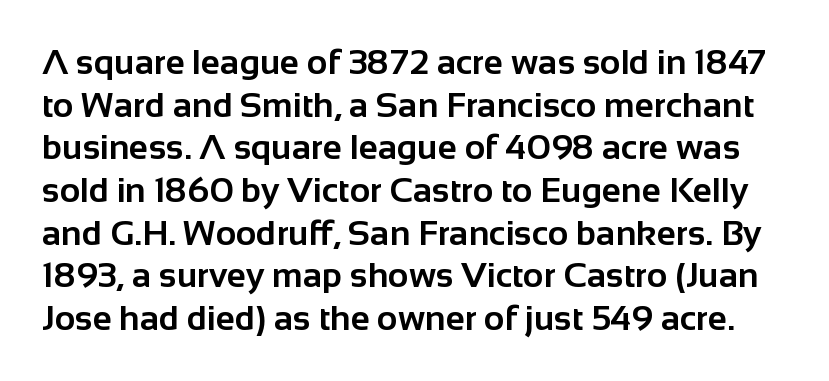
The passage shown has conventional tracking throughout. The rendering uses natural spacing where letterforms have individual widths. The strokes are fattened all the way to bold. Regarding serifs, this sample does without them.
